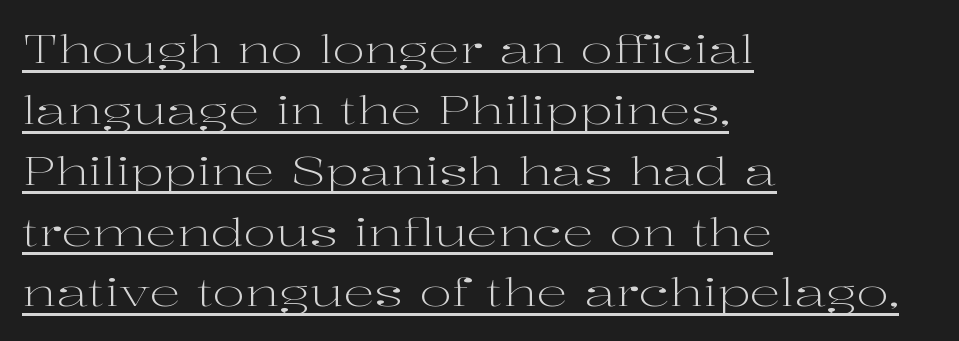
Q: Is the text bold? A: No.
Q: Is the text italic (slanted)? A: No, it is upright.
Q: Is the typeface a serif or a sans-serif typeface? A: Serif.
Q: Is the text underlined? A: Yes.
Q: How is the paragraph aligned? A: Left-aligned.
Q: Is the spacing between letters normal or unusually wide? A: Normal.
Q: Is the spacing between lines tight, normal or loose? A: Normal.
Q: Width (condensed, normal, or wide)? A: Wide.
Q: Stroke contrast? A: High.
Q: x-height? A: Medium.
Q: Monospaced? A: No.
